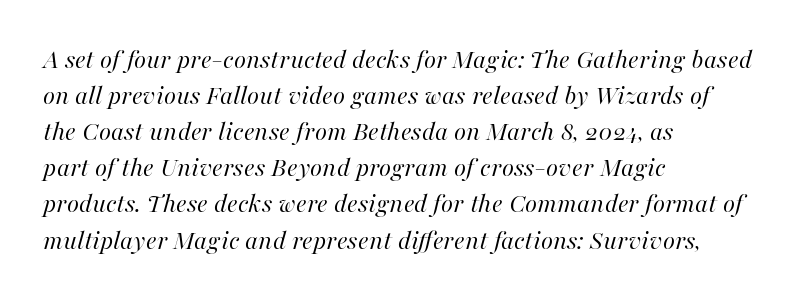
The image shows 28 px regular-weight type, italic (leaning right); set left-aligned, normal line spacing (1.29x), normal letter spacing, not underlined; high stroke contrast and a medium x-height.
